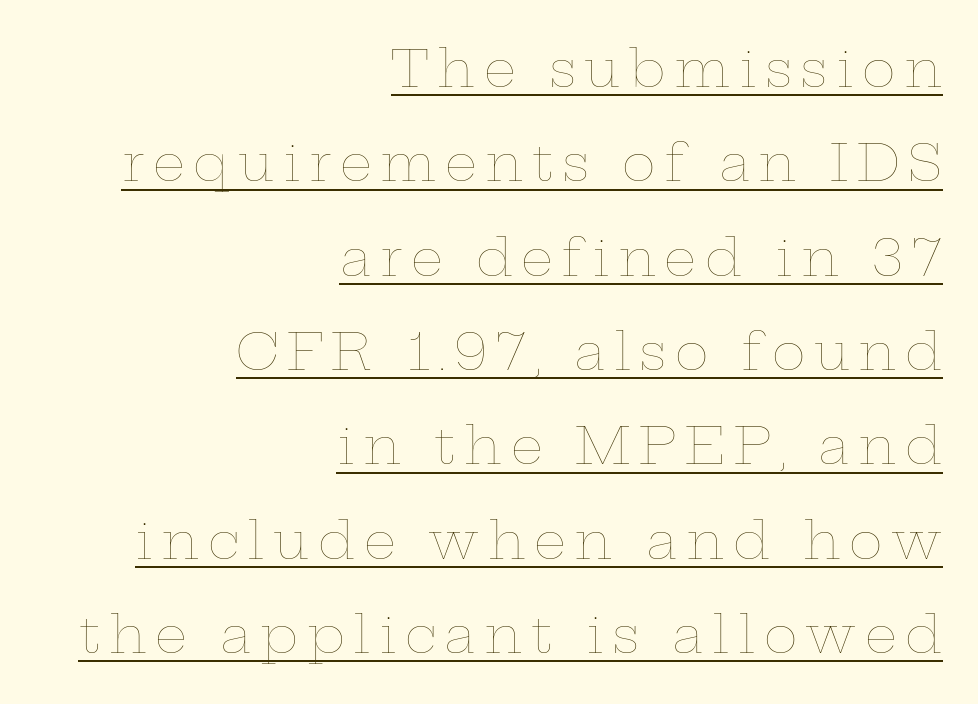
The sample's only ornament is a line tracing under the words. Caption: face not bold, strokes unweighted. Character widths vary here, with narrow letters taking less room than wide ones. The paragraph shown leans on its right margin.
